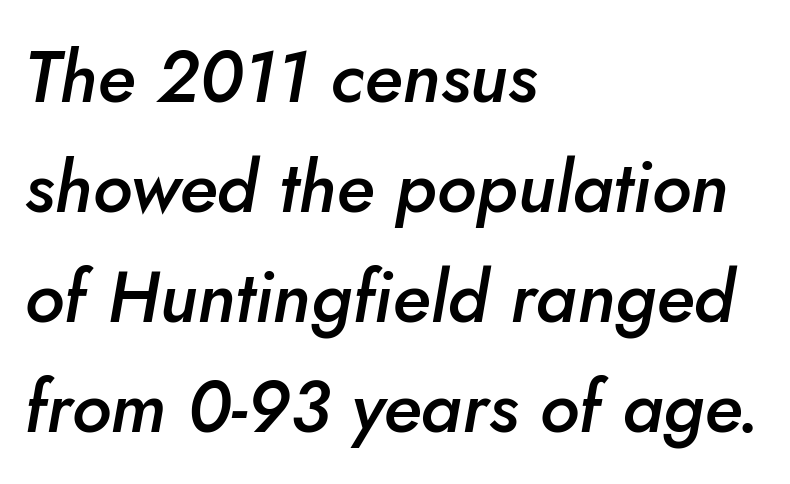
{"italic": "yes", "lean": "right", "slant_degrees": 5, "bold": "semi", "weight": "semibold", "width": "normal", "stroke_contrast": "low", "x_height": "small", "monospaced": "no", "underline": "no", "align": "left", "line_spacing": "normal", "line_spacing_ratio": 1.53, "letter_spacing": "normal", "letter_spacing_em": 0.0, "glyph_px": 72}
